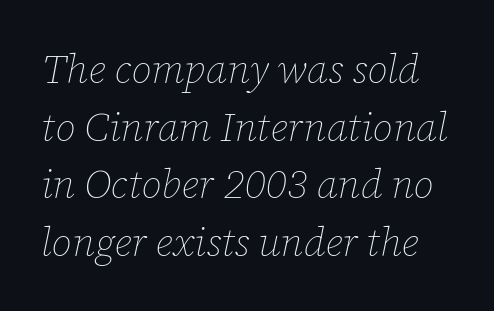
The image shows 40 px thin type, italic (leaning right); set normal line spacing (1.44x), normal letter spacing, not underlined; low stroke contrast and a medium x-height.
